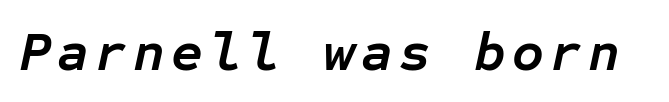
If you drew a line through each stem, it would be angled. A typesetter would call this monospace, since all characters share one set width. The letters are bold, with thick, heavy strokes. Underline: absent.
